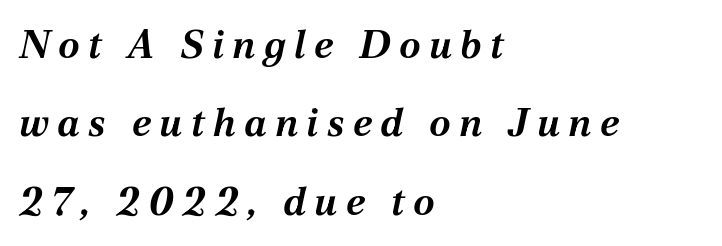
The zone under the glyphs is completely vacant. The line-height multiplier appears high, well above default. The passage shown has open, widely tracked lettering throughout. The rendering uses natural spacing where letterforms have individual widths. In CSS terms this would be text-align: left.
